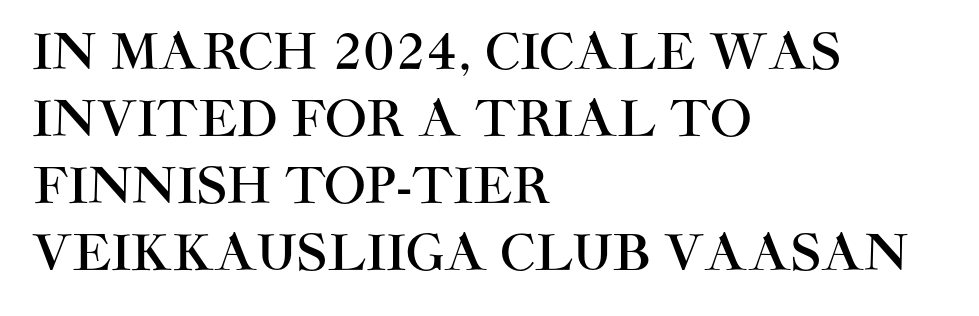
Q: Is the text italic (slanted)? A: No, it is upright.
Q: Is the typeface a serif or a sans-serif typeface? A: Sans-serif.
Q: Is the text underlined? A: No.
Q: How is the paragraph aligned? A: Left-aligned.
Q: Is the spacing between letters normal or unusually wide? A: Normal.
Q: Is the spacing between lines tight, normal or loose? A: Normal.
Q: Width (condensed, normal, or wide)? A: Normal.
Q: Stroke contrast? A: High.
Q: x-height? A: Large.
Q: Monospaced? A: No.
